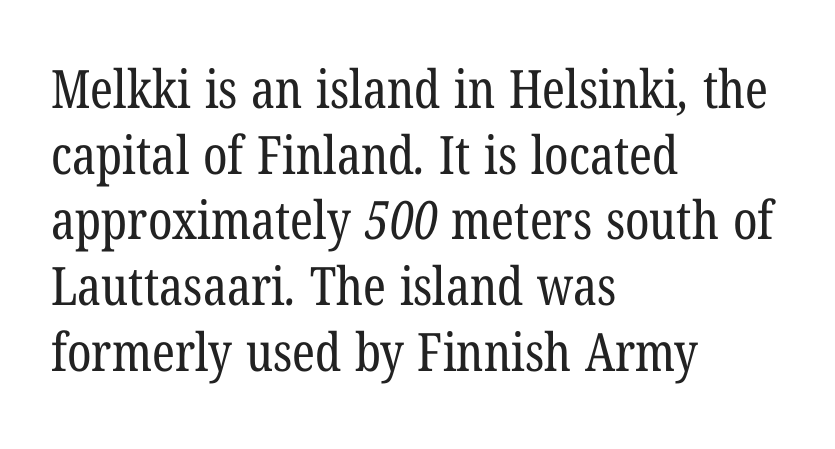
The image shows 53 px regular-weight, condensed serif type; set left-aligned, line spacing 1.24x, normal letter spacing, not underlined; low stroke contrast and a medium x-height.
